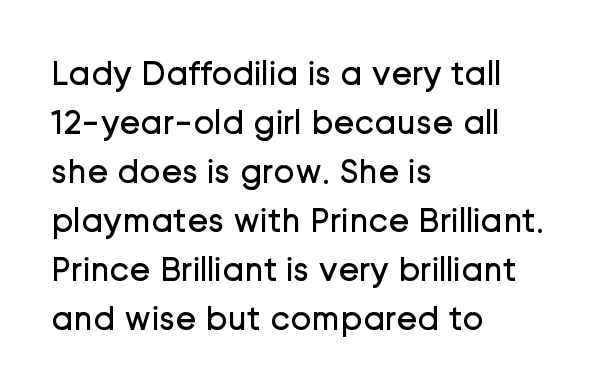
The text was rendered using a sans face with plain stroke endings. Words appear dense and cohesive because spacing is normal. This sample has the flowing, uneven cadence of proportional lettering. Every character sits straight up, as roman type does.
